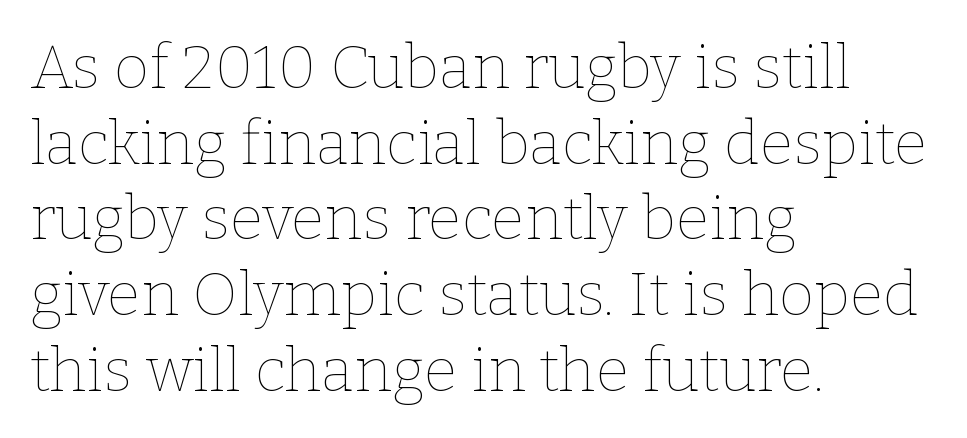
{"italic": "no", "bold": "no", "weight": "thin", "width": "normal", "stroke_contrast": "low", "x_height": "medium", "monospaced": "no", "underline": "no", "align": "left", "line_spacing_ratio": 1.24, "letter_spacing": "normal", "letter_spacing_em": 0.0, "glyph_px": 61}
